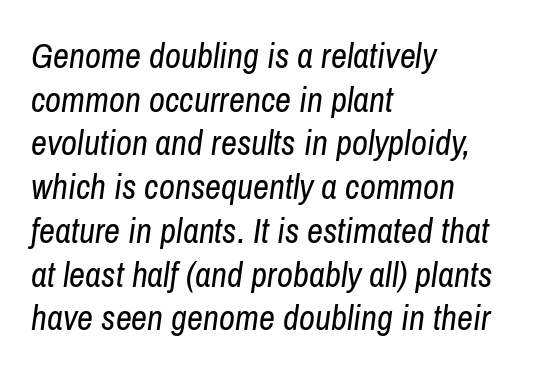
Q: Is the text bold? A: No.
Q: Is the text italic (slanted)? A: Yes, it leans right by about 8 degrees.
Q: Is the text underlined? A: No.
Q: How is the paragraph aligned? A: Left-aligned.
Q: Is the spacing between letters normal or unusually wide? A: Normal.
Q: Is the spacing between lines tight, normal or loose? A: Normal.
Q: Width (condensed, normal, or wide)? A: Condensed.
Q: Stroke contrast? A: Low.
Q: x-height? A: Medium.
Q: Monospaced? A: No.
